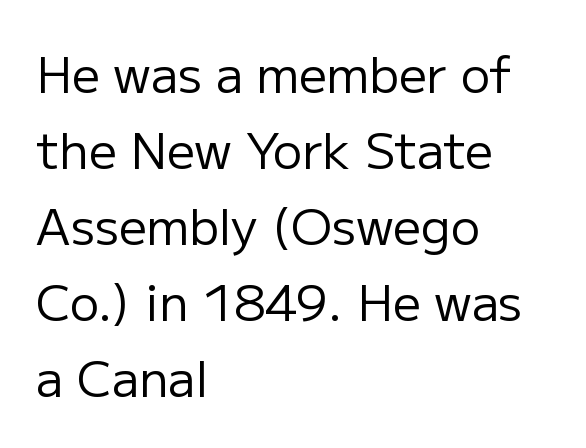
The image shows 49 px regular-weight sans-serif type, upright; set left-aligned, normal line spacing (1.55x), normal letter spacing, not underlined; low stroke contrast and a medium x-height.
